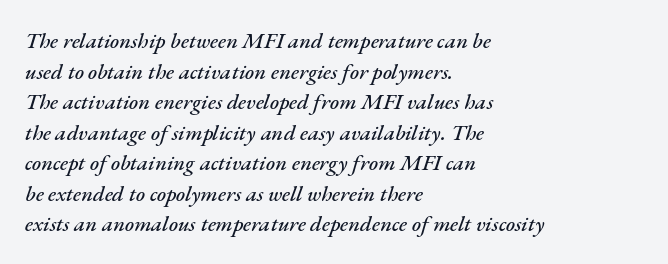
The image shows 22 px text type, italic (leaning right); set left-aligned, normal line spacing (1.39x), normal letter spacing, not underlined.
